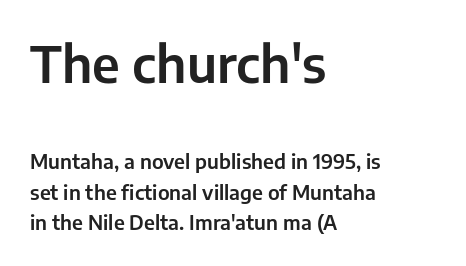
Q: Is the text italic (slanted)? A: No, it is upright.
Q: Is the typeface a serif or a sans-serif typeface? A: Sans-serif.
Q: Is the text underlined? A: No.
Q: How is the paragraph aligned? A: Left-aligned.
Q: Is the spacing between letters normal or unusually wide? A: Normal.
Q: Is the spacing between lines tight, normal or loose? A: Normal.
Q: Which block of text is set in a larger size, the first (top) or the second (bottom)? A: The first (top) one.
Q: Width (condensed, normal, or wide)? A: Normal.
Q: Stroke contrast? A: Low.
Q: x-height? A: Medium.
Q: Monospaced? A: No.
